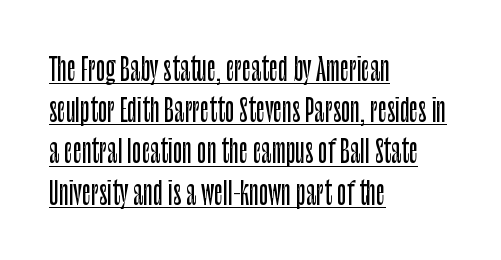
Q: Is the text italic (slanted)? A: No, it is upright.
Q: Is the typeface a serif or a sans-serif typeface? A: Sans-serif.
Q: Is the text underlined? A: Yes.
Q: How is the paragraph aligned? A: Left-aligned.
Q: Is the spacing between letters normal or unusually wide? A: Normal.
Q: Is the spacing between lines tight, normal or loose? A: Normal.
Q: Width (condensed, normal, or wide)? A: Condensed.
Q: Stroke contrast? A: Low.
Q: x-height? A: Large.
Q: Monospaced? A: No.
